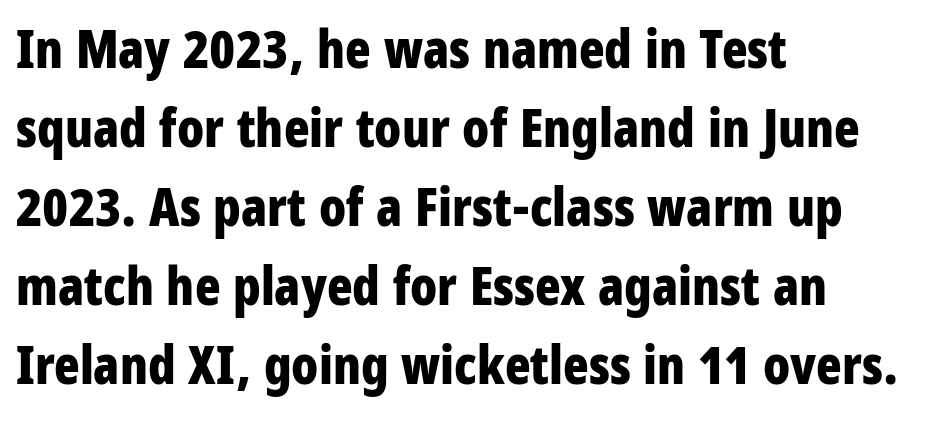
Note the varied advance widths — an 'i' is clearly narrower than an 'm'. The type family on display is of the sans-serif kind. This block has exactly the height ordinary leading produces. These lines keep a tight, regular rhythm from letter to letter. Notice how the stems are strictly vertical — no italics here.
